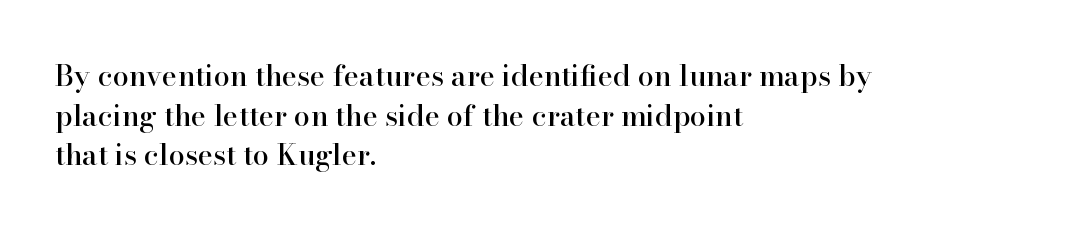
{"serif": "yes", "italic": "no", "width": "normal", "stroke_contrast": "high", "x_height": "small", "monospaced": "no", "underline": "no", "align": "left", "line_spacing": "normal", "line_spacing_ratio": 1.37, "letter_spacing": "normal", "letter_spacing_em": 0.0, "glyph_px": 29}
